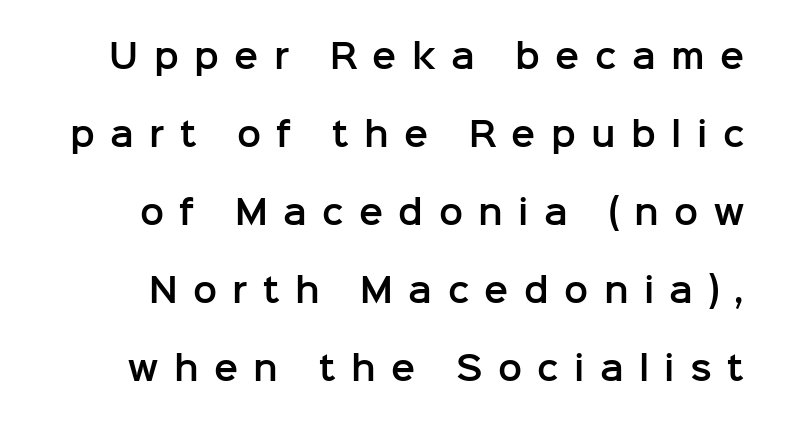
Q: Is the text italic (slanted)? A: No, it is upright.
Q: Is the typeface a serif or a sans-serif typeface? A: Sans-serif.
Q: Is the text underlined? A: No.
Q: Is the spacing between letters normal or unusually wide? A: Unusually wide.
Q: Is the spacing between lines tight, normal or loose? A: Loose.
Q: Width (condensed, normal, or wide)? A: Normal.
Q: Stroke contrast? A: Low.
Q: x-height? A: Medium.
Q: Monospaced? A: No.
